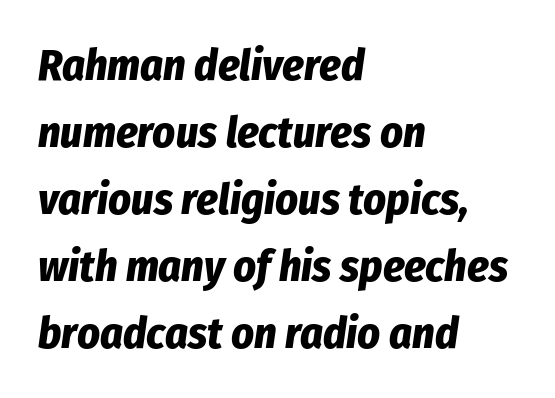
The image shows 44 px bold, condensed type, italic (leaning right); set left-aligned, normal line spacing (1.52x), normal letter spacing, not underlined; low stroke contrast and a medium x-height.
